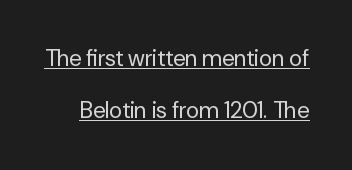
Q: Is the text bold? A: No.
Q: Is the text italic (slanted)? A: No, it is upright.
Q: Is the text underlined? A: Yes.
Q: Is the spacing between letters normal or unusually wide? A: Normal.
Q: Is the spacing between lines tight, normal or loose? A: Loose.
